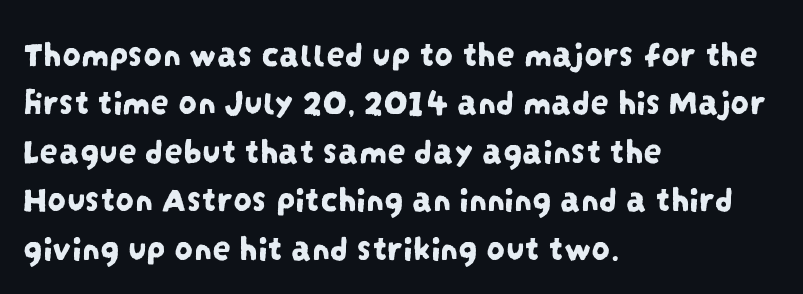
Each letter's strokes conclude bluntly, with no projecting serifs. The passage shown is not underscored anywhere. One glance says typical: line gaps are just what's usual. Here the designer chose a conventional face with non-uniform glyph widths.
